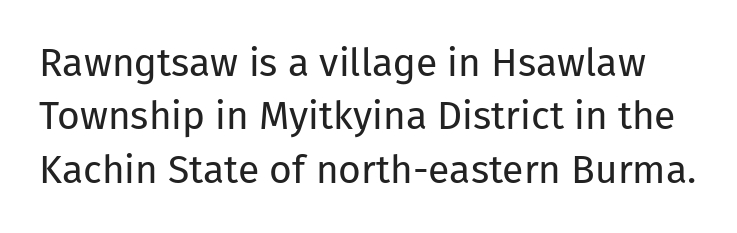
The image shows 39 px regular-weight sans-serif type, upright; set normal line spacing (1.37x), normal letter spacing, not underlined; low stroke contrast and a medium x-height.
